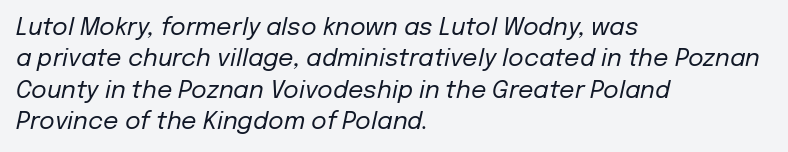
Q: Is the text bold? A: No.
Q: Is the text italic (slanted)? A: Yes, it leans right by about 12 degrees.
Q: Is the text underlined? A: No.
Q: How is the paragraph aligned? A: Left-aligned.
Q: Is the spacing between letters normal or unusually wide? A: Normal.
Q: Is the spacing between lines tight, normal or loose? A: Normal.
